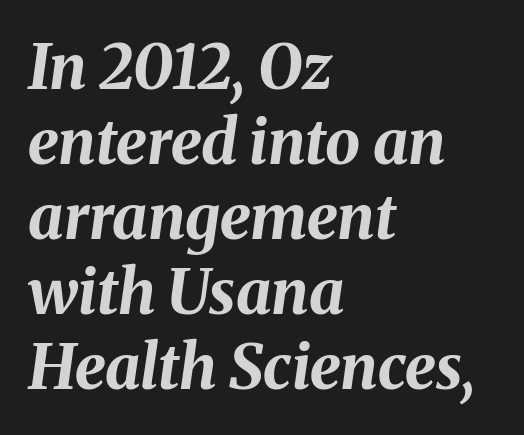
Q: Is the text bold? A: Yes.
Q: Is the text italic (slanted)? A: Yes, it leans right by about 8 degrees.
Q: Is the text underlined? A: No.
Q: How is the paragraph aligned? A: Left-aligned.
Q: Is the spacing between letters normal or unusually wide? A: Normal.
Q: Width (condensed, normal, or wide)? A: Normal.
Q: Stroke contrast? A: Medium.
Q: x-height? A: Medium.
Q: Monospaced? A: No.
